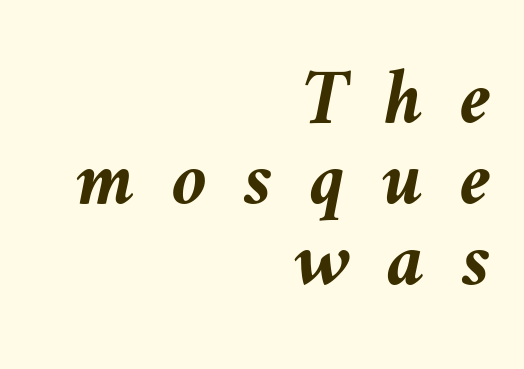
The image shows 80 px semibold type, italic (leaning left); set right-aligned, tight line spacing (1.01x), unusually wide letter spacing (+0.46 em), not underlined; medium stroke contrast and a medium x-height.
